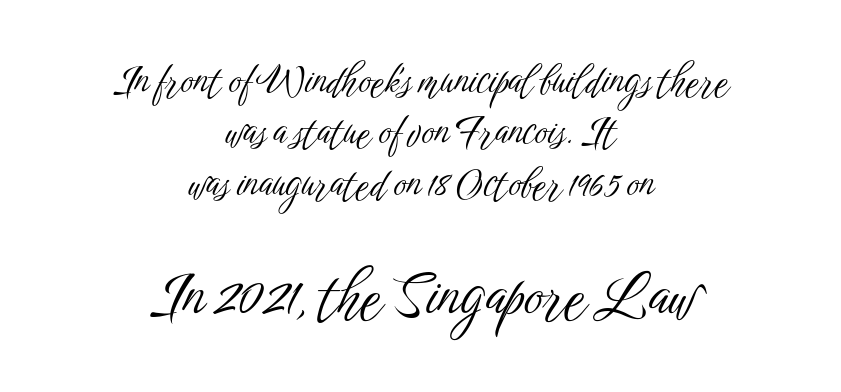
The passage shown is typed in a proportional face where columns would drift. Check where the strokes stop: nothing finishes them off — pure sans. The letterforms sit at book weight or below. Check under the words: just untouched page. Typesetter's note — lower block bumped up in size, upper block left smaller.
